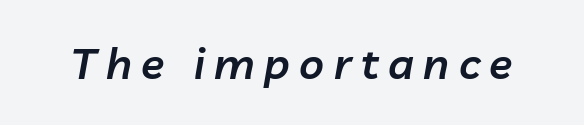
Q: Is the text bold? A: Semi-bold.
Q: Is the text italic (slanted)? A: Yes, it leans right by about 10 degrees.
Q: Is the text underlined? A: No.
Q: Is the spacing between letters normal or unusually wide? A: Unusually wide.
Q: Width (condensed, normal, or wide)? A: Normal.
Q: Stroke contrast? A: Low.
Q: x-height? A: Medium.
Q: Monospaced? A: No.
